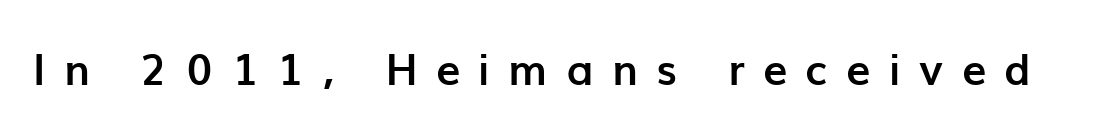
The image shows 43 px semibold sans-serif type, upright; set unusually wide letter spacing (+0.44 em), not underlined; low stroke contrast and a medium x-height.
